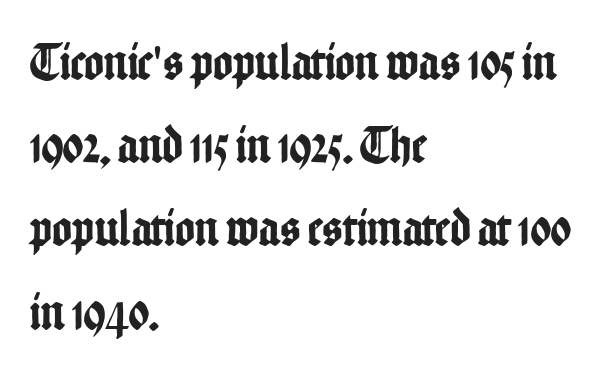
The image shows 53 px condensed sans-serif type, upright; set left-aligned, normal line spacing (1.57x), normal letter spacing, not underlined; low stroke contrast and a medium x-height.
